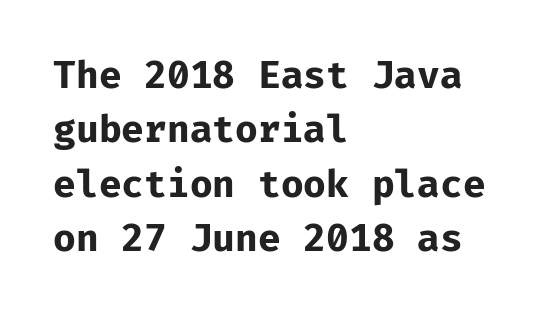
The image shows 37 px bold sans-serif type, upright, monospaced; set left-aligned, normal line spacing (1.47x), normal letter spacing, not underlined; low stroke contrast and a medium x-height.
